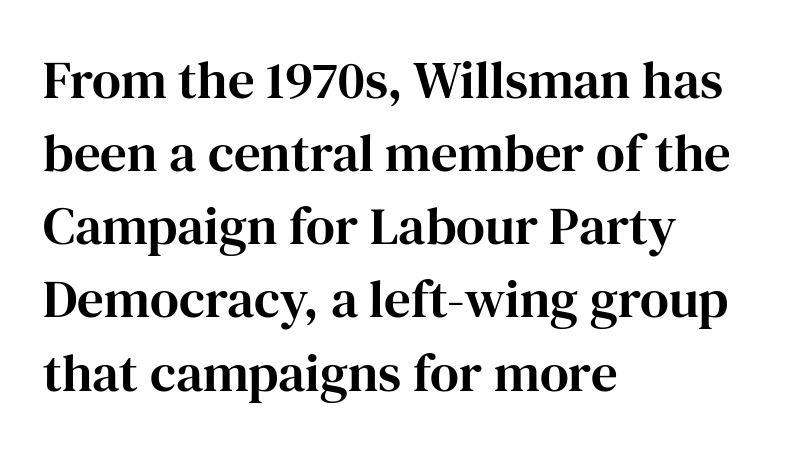
{"serif": "yes", "italic": "no", "width": "normal", "stroke_contrast": "high", "x_height": "medium", "monospaced": "no", "underline": "no", "align": "left", "line_spacing": "normal", "line_spacing_ratio": 1.38, "letter_spacing": "normal", "letter_spacing_em": 0.0, "glyph_px": 53}
